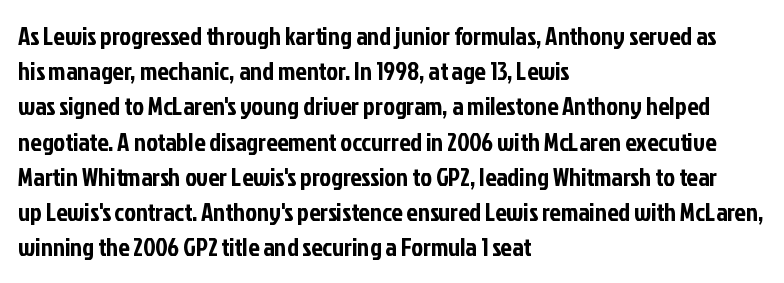
The image shows 25 px text type, upright; set left-aligned, normal line spacing (1.41x), normal letter spacing, not underlined.
